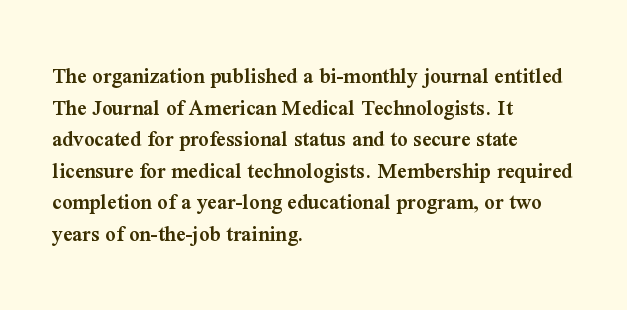
{"italic": "no", "bold": "semi", "underline": "no", "align": "left", "line_spacing": "normal", "line_spacing_ratio": 1.37, "letter_spacing": "normal", "letter_spacing_em": 0.0, "glyph_px": 23}
